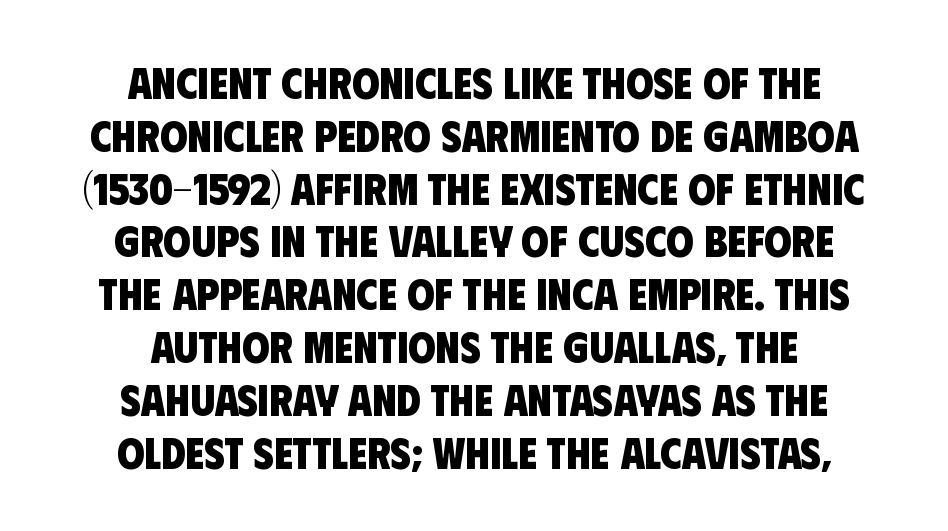
Just letters on the line, the space beneath them empty. Is the block centered? Yes — each line is placed symmetrically about the middle. Typesetter's note: full bold, strokes at maximum text heaviness. The passage shown has conventional tracking throughout. Character widths vary here, with narrow letters taking less room than wide ones.
